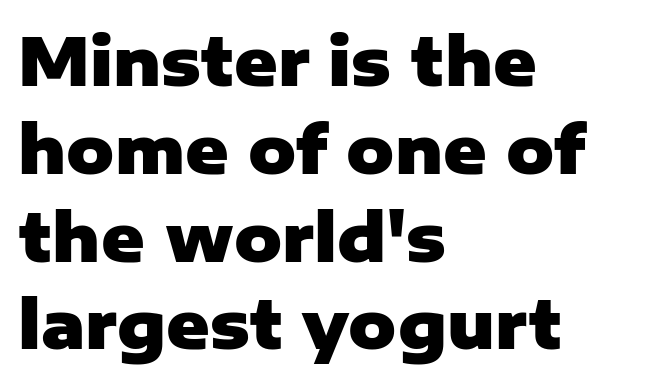
The image shows 66 px heavy sans-serif type, upright; set left-aligned, normal line spacing (1.33x), normal letter spacing, not underlined; low stroke contrast and a medium x-height.
